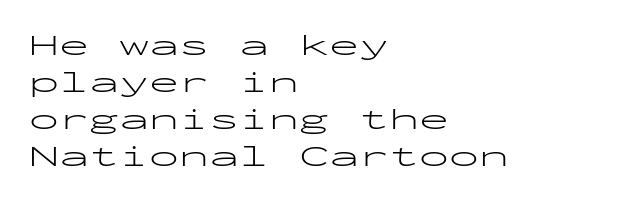
The image shows 30 px light, wide sans-serif type, upright, monospaced; set left-aligned, line spacing 1.23x, normal letter spacing, not underlined; low stroke contrast and a medium x-height.
